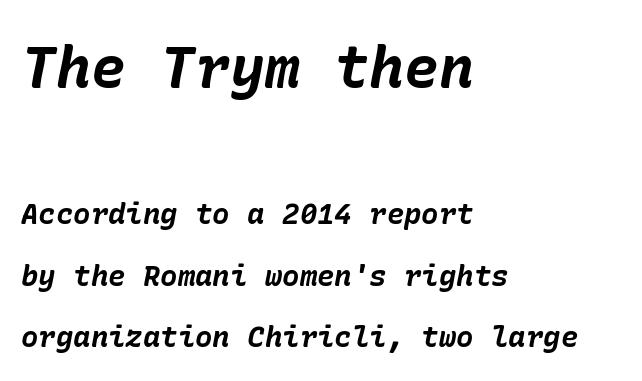
The image shows 58 px bold type, italic (leaning right); set left-aligned, loose line spacing (2.12x), normal letter spacing, not underlined; the first (top) block is 2.0x larger; low stroke contrast and a medium x-height.
